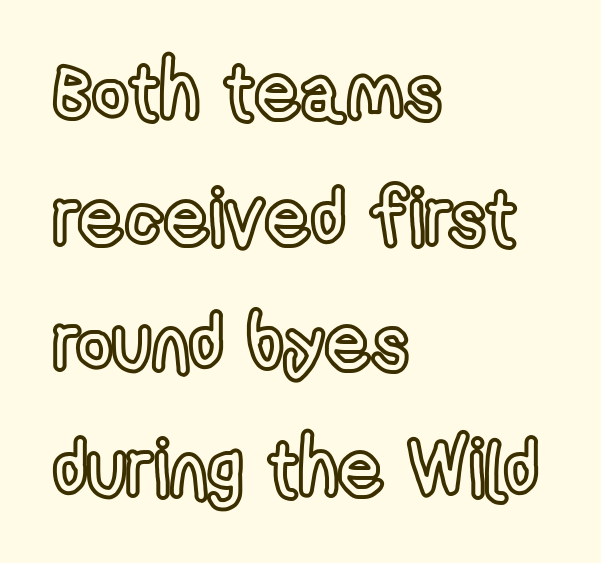
The image shows 79 px condensed type, upright; set left-aligned, normal line spacing (1.59x), normal letter spacing, not underlined; a medium x-height.
